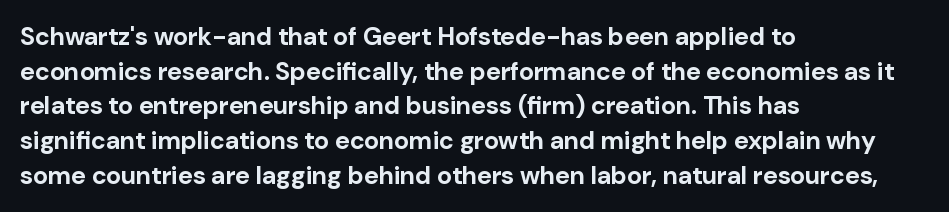
The type sits square on the baseline with zero lean. Summary of weight: heavy, a full bold. Rule under the text: the space is simply empty. Is the letter spacing exaggerated? No — it looks like the ordinary default.
